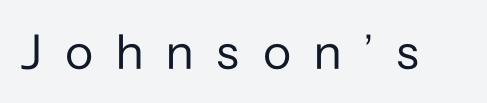
Italic: no, the glyphs are upright roman. The typeface chosen for these lines omits serifs. Check under the words: just untouched page. This sample has the flowing, uneven cadence of proportional lettering. The weight tops out at a normal text grade. Observe the wide spacing: letters keep a clear distance from each other.
